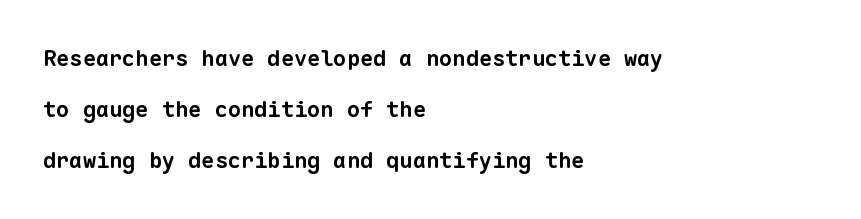
The image shows 22 px bold type; set left-aligned, loose line spacing (2.32x), normal letter spacing, not underlined.
